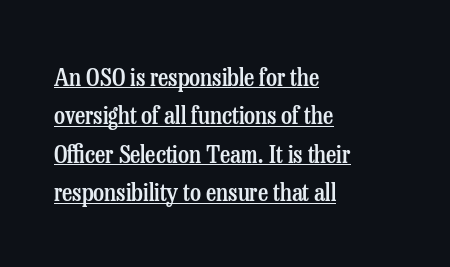
The image shows 25 px text type, upright; set left-aligned, normal line spacing (1.54x), normal letter spacing, underlined.
